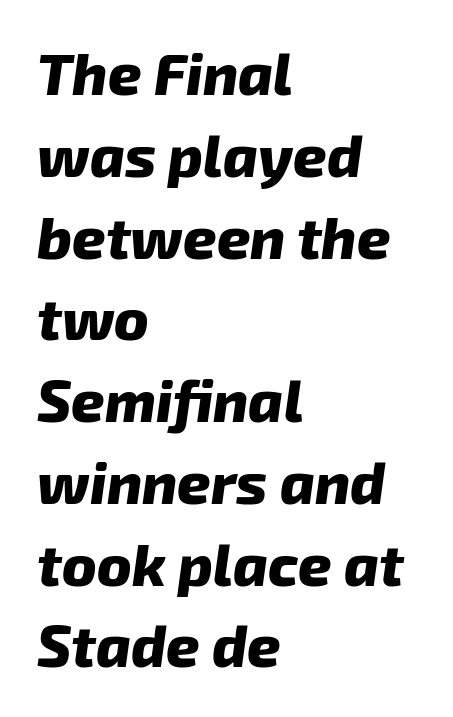
The rendering keeps characters at their native spacing. Slant detected: the letters are inclined. Pretty heavy lettering here — definitely bold. The glyphs are unaccompanied by any horizontal stroke below them.
